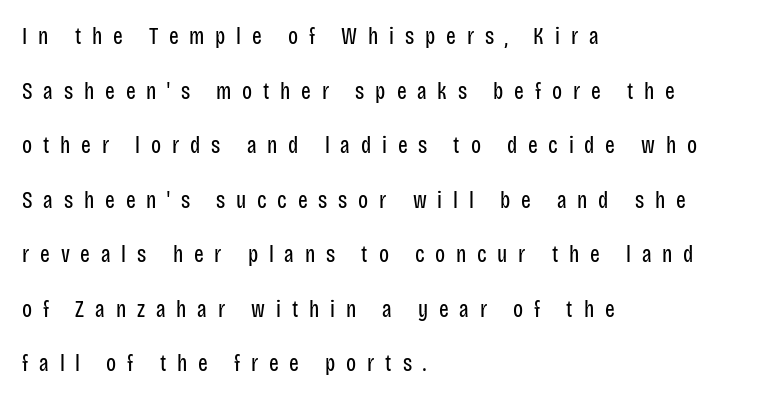
Stems here are at most as thick as an everyday book face. Anything drawn beneath the words? Only blank space. This is roman type, the default non-slanted kind. If you drew a ruler down the left edge, every line would touch it. The rendering inserts visible extra space after every character.
